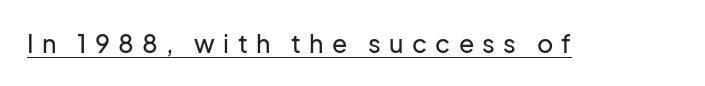
Q: Is the text italic (slanted)? A: No, it is upright.
Q: Is the text underlined? A: Yes.
Q: Is the spacing between letters normal or unusually wide? A: Unusually wide.
